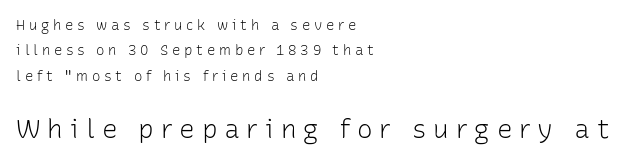
The image shows 26 px text type, upright; set left-aligned, line spacing 1.82x, unusually wide letter spacing (+0.26 em), not underlined; the second (bottom) block is 1.86x larger.
